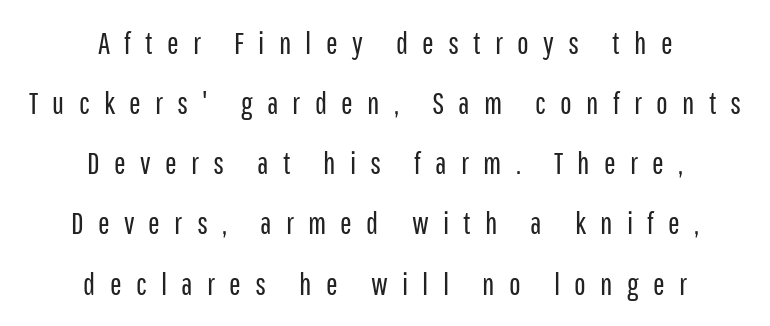
Q: Is the text bold? A: No.
Q: Is the text italic (slanted)? A: No, it is upright.
Q: Is the typeface a serif or a sans-serif typeface? A: Sans-serif.
Q: Is the text underlined? A: No.
Q: How is the paragraph aligned? A: Centered.
Q: Is the spacing between letters normal or unusually wide? A: Unusually wide.
Q: Is the spacing between lines tight, normal or loose? A: Loose.
Q: Width (condensed, normal, or wide)? A: Condensed.
Q: Stroke contrast? A: Low.
Q: x-height? A: Medium.
Q: Monospaced? A: No.
